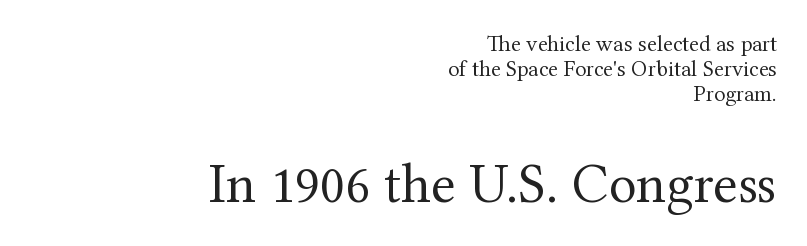
The image shows 57 px regular-weight serif type, upright; set right-aligned, tight line spacing (1.09x), normal letter spacing, not underlined; the second (bottom) block is 2.48x larger; medium stroke contrast and a medium x-height.
